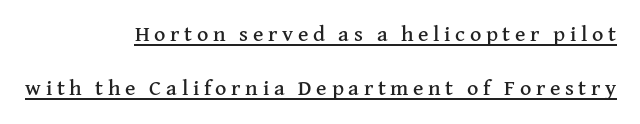
{"italic": "no", "underline": "yes", "align": "right", "line_spacing": "loose", "line_spacing_ratio": 2.45, "letter_spacing": "wide", "letter_spacing_em": 0.21, "glyph_px": 22}
